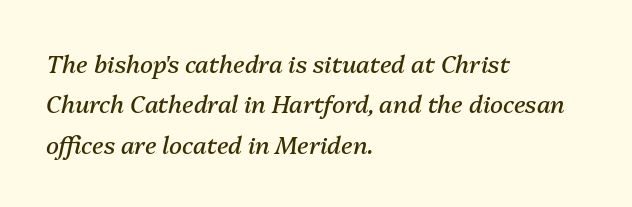
The image shows 24 px text type, italic (leaning right); set left-aligned, normal line spacing (1.68x), normal letter spacing, not underlined.
